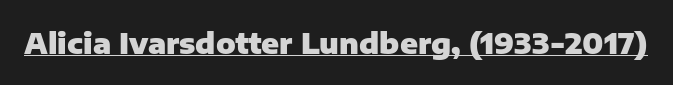
Proportional: the letters do not fall into vertical columns. A roman cut, with each character standing at attention. Students, this is bold: see how much ink each stroke carries. Is there an underline? Yes — a line sits under the letters. There is no visible air inserted between adjacent glyphs.
